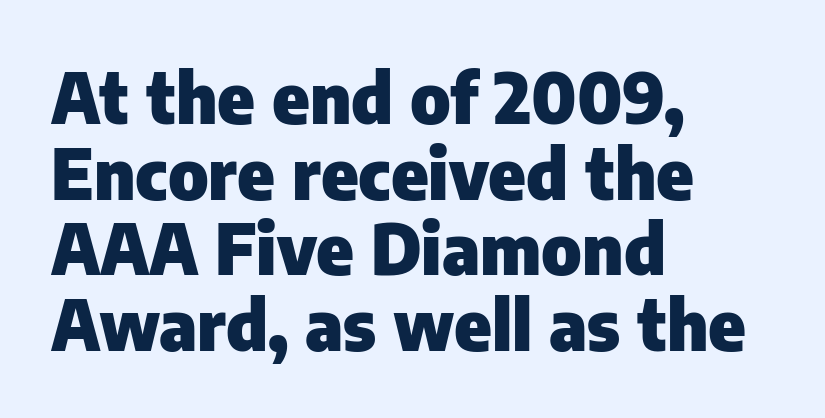
Q: Is the text bold? A: Yes.
Q: Is the text italic (slanted)? A: No, it is upright.
Q: Is the typeface a serif or a sans-serif typeface? A: Sans-serif.
Q: Is the text underlined? A: No.
Q: How is the paragraph aligned? A: Left-aligned.
Q: Is the spacing between letters normal or unusually wide? A: Normal.
Q: Is the spacing between lines tight, normal or loose? A: Tight.
Q: Width (condensed, normal, or wide)? A: Normal.
Q: Stroke contrast? A: Low.
Q: x-height? A: Medium.
Q: Monospaced? A: No.
